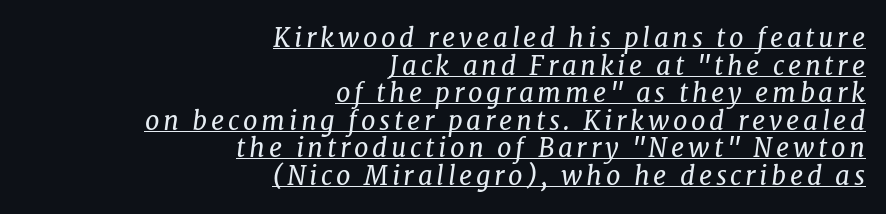
{"italic": "yes", "lean": "right", "slant_degrees": 7, "bold": "no", "underline": "yes", "align": "right", "line_spacing": "tight", "line_spacing_ratio": 1.06, "glyph_px": 26}
